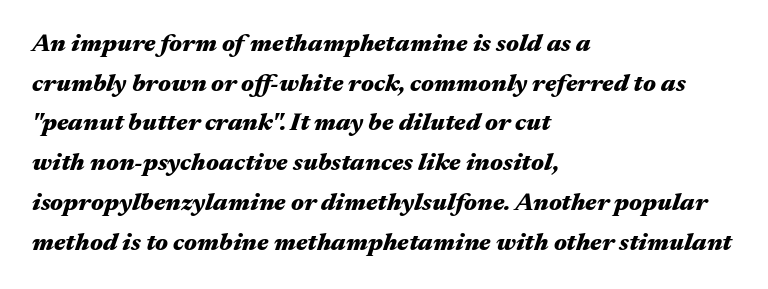
{"italic": "yes", "lean": "right", "slant_degrees": 17, "bold": "yes", "underline": "no", "align": "left", "line_spacing": "normal", "line_spacing_ratio": 1.59, "letter_spacing": "normal", "letter_spacing_em": 0.0, "glyph_px": 25}
